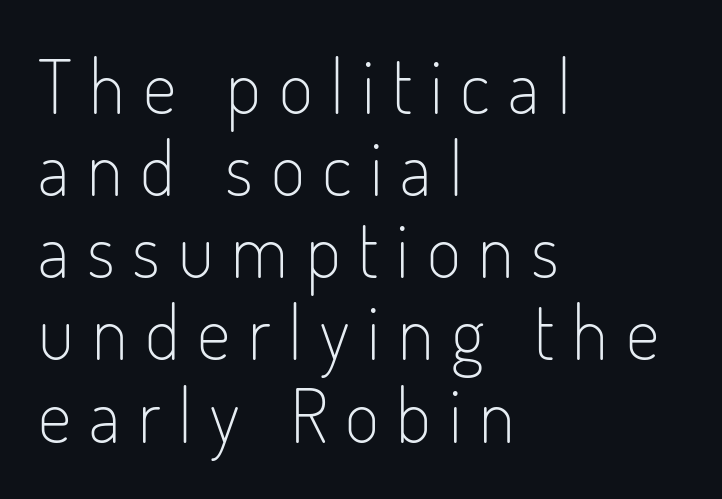
Q: Is the text bold? A: No.
Q: Is the text italic (slanted)? A: No, it is upright.
Q: Is the typeface a serif or a sans-serif typeface? A: Sans-serif.
Q: Is the text underlined? A: No.
Q: How is the paragraph aligned? A: Left-aligned.
Q: Is the spacing between letters normal or unusually wide? A: Unusually wide.
Q: Is the spacing between lines tight, normal or loose? A: Tight.
Q: Width (condensed, normal, or wide)? A: Condensed.
Q: Stroke contrast? A: Low.
Q: x-height? A: Small.
Q: Monospaced? A: No.
